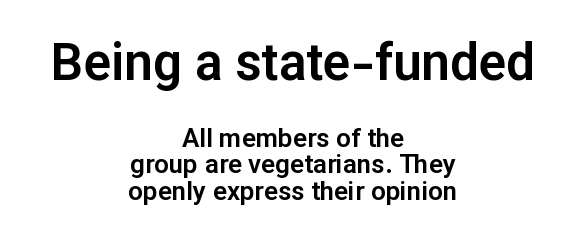
A student would notice the top passage is typeset larger than what follows. Nobody drew a line under any word here. Horizontal alignment here is central, giving a formal, balanced look. You could not count columns in this text — the font is proportionally spaced. The type sits square on the baseline with zero lean.
